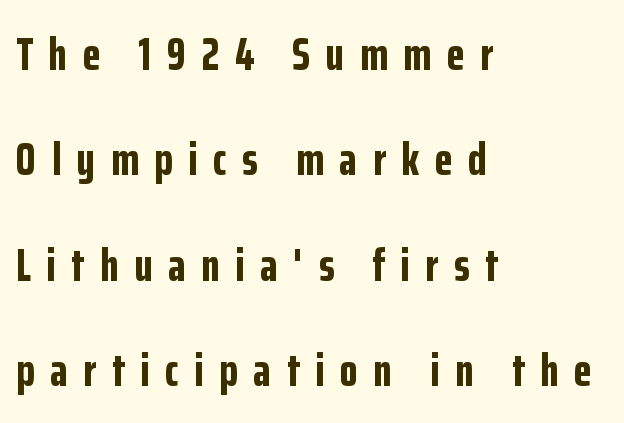
{"serif": "no", "italic": "no", "bold": "yes", "weight": "bold", "width": "condensed", "stroke_contrast": "low", "x_height": "medium", "monospaced": "no", "underline": "no", "align": "left", "line_spacing": "loose", "line_spacing_ratio": 2.24, "letter_spacing": "wide", "letter_spacing_em": 0.33, "glyph_px": 47}
